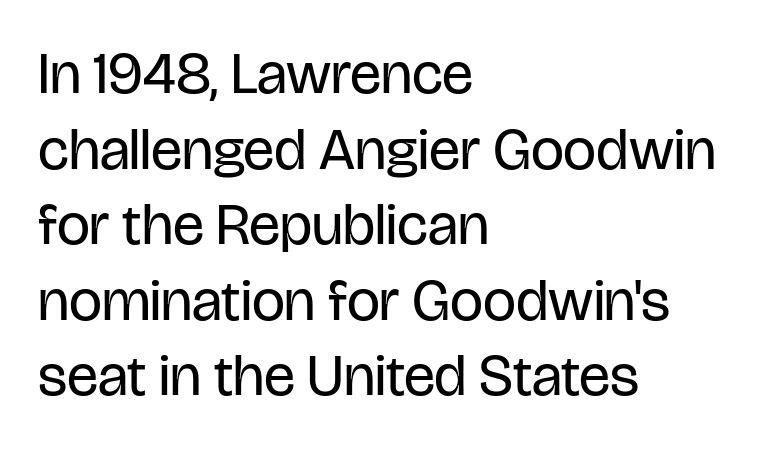
{"serif": "no", "italic": "no", "bold": "no", "weight": "regular", "width": "condensed", "stroke_contrast": "low", "x_height": "large", "monospaced": "no", "underline": "no", "align": "left", "line_spacing": "normal", "line_spacing_ratio": 1.28, "letter_spacing": "normal", "letter_spacing_em": 0.0, "glyph_px": 59}
